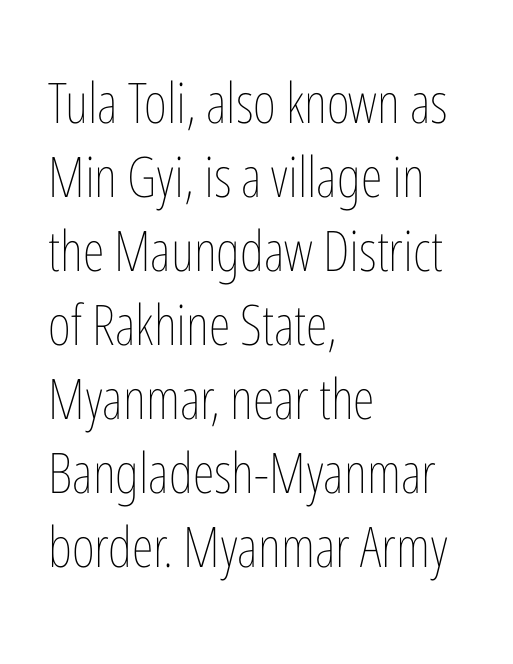
The image shows 56 px thin, condensed type, upright; set left-aligned, normal line spacing (1.32x), normal letter spacing, not underlined; low stroke contrast and a medium x-height.
